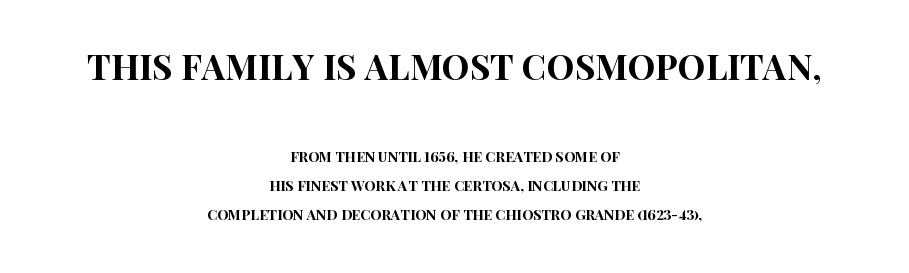
Honestly, the letter spacing is just normal — you wouldn't notice it. The axis of the letterforms is exactly vertical. Words float on clear page, feet unadorned. Baseline-to-baseline distance is far greater than the letter height. Visually the block forms a symmetrical silhouette, jagged on both flanks. The letters advance in unequal steps, a hallmark of proportional type.
